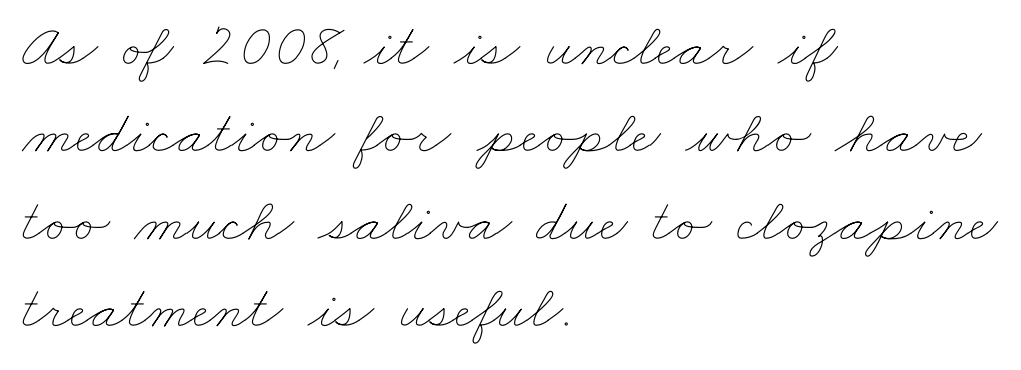
Q: Is the text bold? A: No.
Q: Is the text underlined? A: No.
Q: How is the paragraph aligned? A: Left-aligned.
Q: Is the spacing between letters normal or unusually wide? A: Normal.
Q: Is the spacing between lines tight, normal or loose? A: Normal.
Q: Width (condensed, normal, or wide)? A: Wide.
Q: Stroke contrast? A: Low.
Q: x-height? A: Small.
Q: Monospaced? A: No.
